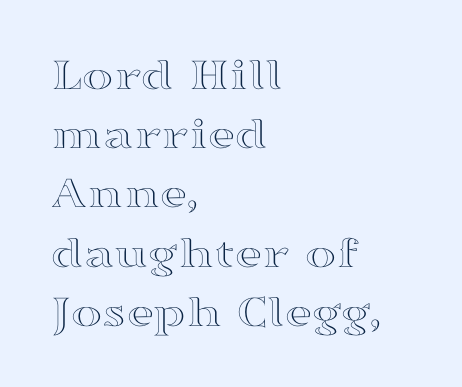
{"italic": "no", "width": "wide", "x_height": "medium", "monospaced": "no", "underline": "no", "align": "left", "line_spacing": "normal", "line_spacing_ratio": 1.26, "letter_spacing": "normal", "letter_spacing_em": 0.0, "glyph_px": 47}
